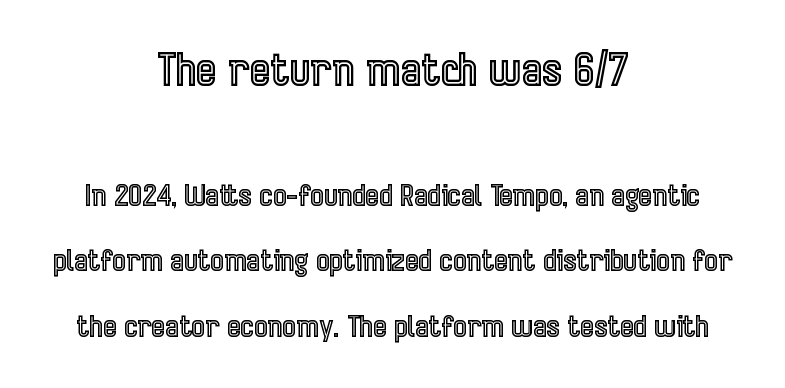
Q: Is the text italic (slanted)? A: No, it is upright.
Q: Is the text underlined? A: No.
Q: How is the paragraph aligned? A: Centered.
Q: Is the spacing between letters normal or unusually wide? A: Normal.
Q: Is the spacing between lines tight, normal or loose? A: Loose.
Q: Which block of text is set in a larger size, the first (top) or the second (bottom)? A: The first (top) one.
Q: Width (condensed, normal, or wide)? A: Condensed.
Q: x-height? A: Medium.
Q: Monospaced? A: No.
